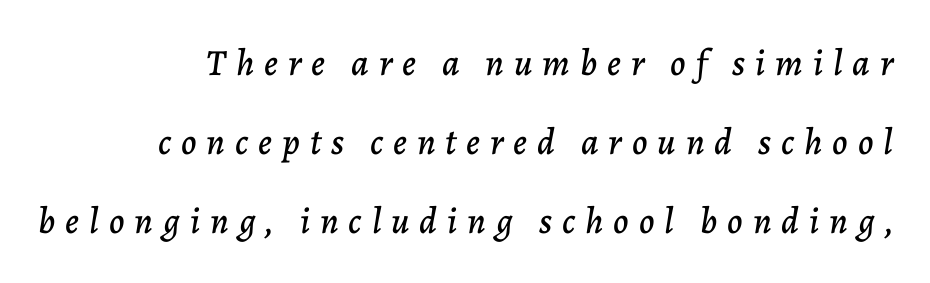
{"italic": "yes", "lean": "right", "slant_degrees": 7, "width": "normal", "stroke_contrast": "low", "x_height": "medium", "monospaced": "no", "underline": "no", "align": "right", "line_spacing": "loose", "line_spacing_ratio": 2.13, "letter_spacing": "wide", "letter_spacing_em": 0.27, "glyph_px": 37}
